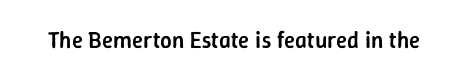
Q: Is the text bold? A: Semi-bold.
Q: Is the text italic (slanted)? A: No, it is upright.
Q: Is the text underlined? A: No.
Q: Is the spacing between letters normal or unusually wide? A: Normal.
